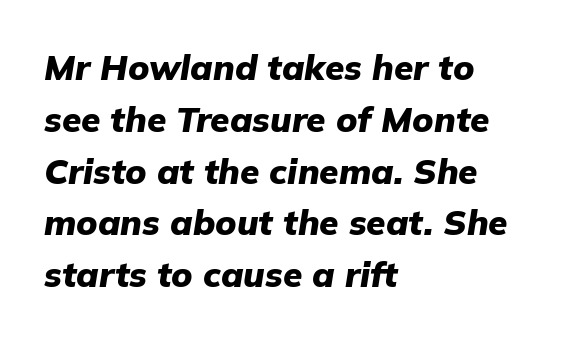
Q: Is the text bold? A: Yes.
Q: Is the text italic (slanted)? A: Yes, it leans right by about 9 degrees.
Q: Is the text underlined? A: No.
Q: How is the paragraph aligned? A: Left-aligned.
Q: Is the spacing between letters normal or unusually wide? A: Normal.
Q: Is the spacing between lines tight, normal or loose? A: Normal.
Q: Width (condensed, normal, or wide)? A: Normal.
Q: Stroke contrast? A: Low.
Q: x-height? A: Medium.
Q: Monospaced? A: No.
